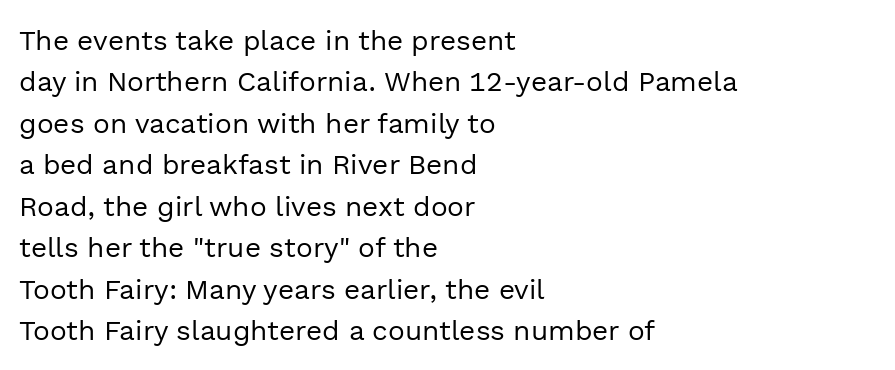
{"serif": "no", "italic": "no", "bold": "no", "weight": "regular", "width": "normal", "x_height": "medium", "monospaced": "no", "underline": "no", "align": "left", "line_spacing": "normal", "line_spacing_ratio": 1.48, "letter_spacing": "normal", "letter_spacing_em": 0.0, "glyph_px": 28}
